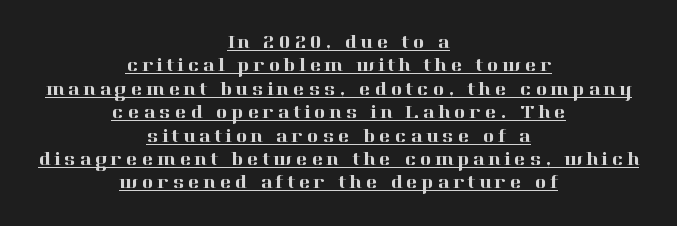
Q: Is the text italic (slanted)? A: No, it is upright.
Q: Is the text underlined? A: Yes.
Q: How is the paragraph aligned? A: Centered.
